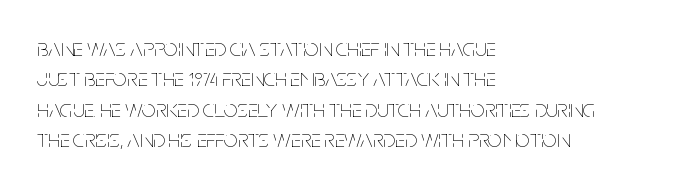
The image shows 25 px text type, upright; set left-aligned, line spacing 1.22x, normal letter spacing, not underlined.
